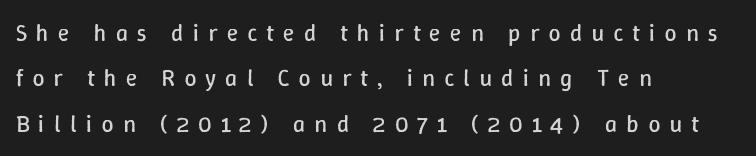
The image shows 24 px text type, upright; set left-aligned, line spacing 1.89x, unusually wide letter spacing (+0.38 em), not underlined.
